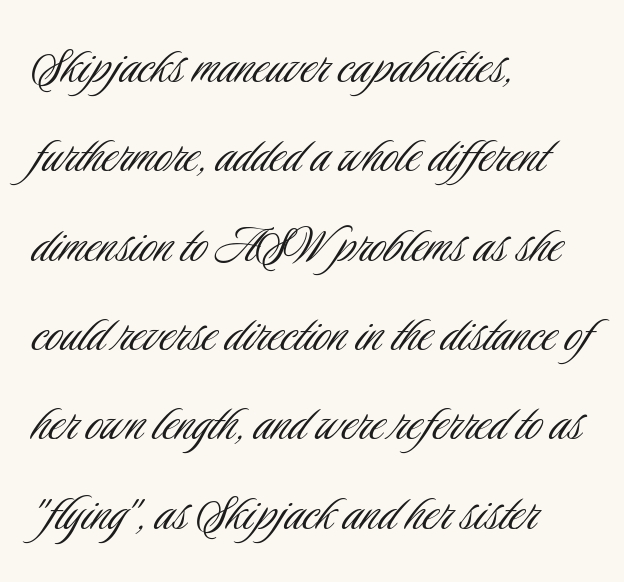
This rendering employs a face without finishing strokes, i.e., a sans-serif. No word sits above an underline. Visually the block forms a straight wall on the left and a jagged coastline on the right.
